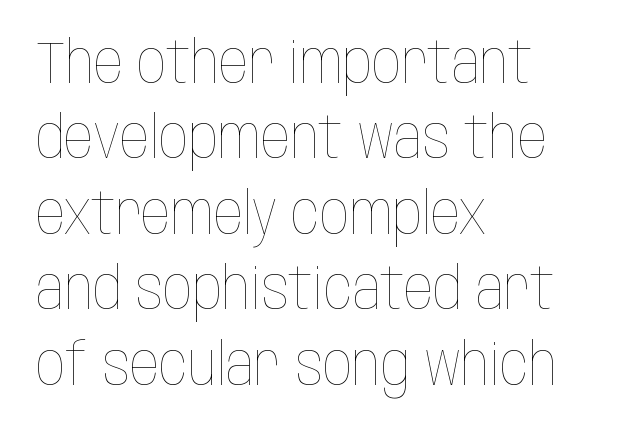
{"italic": "no", "bold": "no", "weight": "thin", "width": "condensed", "stroke_contrast": "low", "x_height": "large", "monospaced": "no", "underline": "no", "align": "left", "line_spacing": "normal", "line_spacing_ratio": 1.3, "letter_spacing": "normal", "letter_spacing_em": 0.0, "glyph_px": 58}
